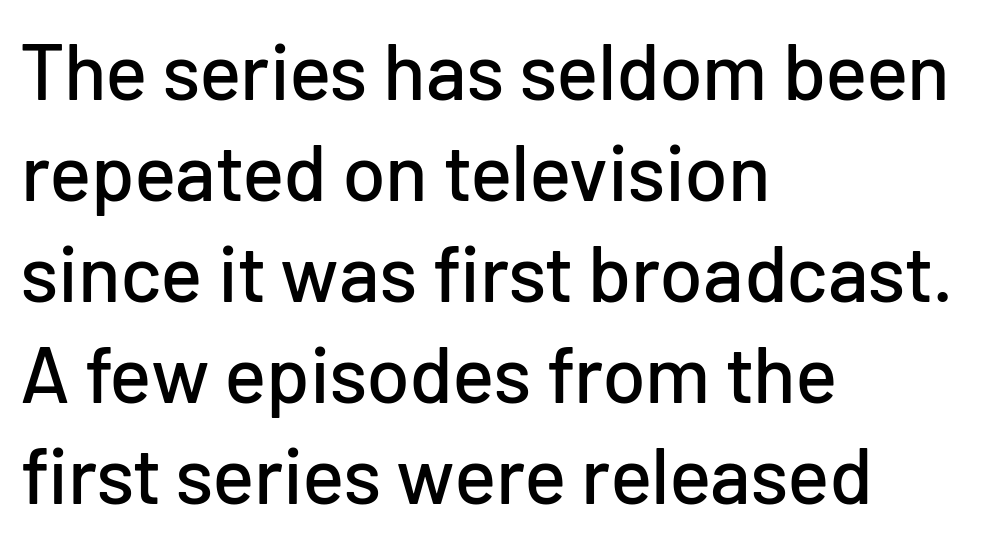
{"serif": "no", "italic": "no", "width": "normal", "stroke_contrast": "low", "x_height": "medium", "monospaced": "no", "underline": "no", "align": "left", "line_spacing": "normal", "line_spacing_ratio": 1.28, "letter_spacing": "normal", "letter_spacing_em": 0.0, "glyph_px": 79}
